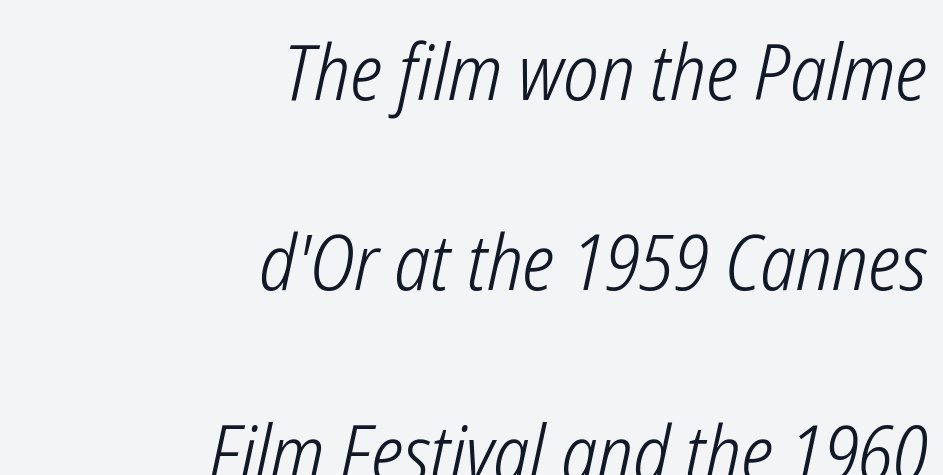
{"italic": "yes", "lean": "right", "slant_degrees": 12, "bold": "no", "weight": "light", "width": "condensed", "stroke_contrast": "low", "x_height": "medium", "monospaced": "no", "underline": "no", "align": "right", "line_spacing": "loose", "line_spacing_ratio": 2.44, "letter_spacing": "normal", "letter_spacing_em": 0.0, "glyph_px": 78}
